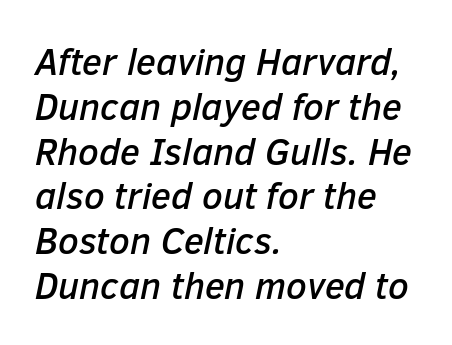
Q: Is the text italic (slanted)? A: Yes, it leans right by about 12 degrees.
Q: Is the text underlined? A: No.
Q: How is the paragraph aligned? A: Left-aligned.
Q: Is the spacing between letters normal or unusually wide? A: Normal.
Q: Width (condensed, normal, or wide)? A: Normal.
Q: Stroke contrast? A: Low.
Q: x-height? A: Medium.
Q: Monospaced? A: No.
